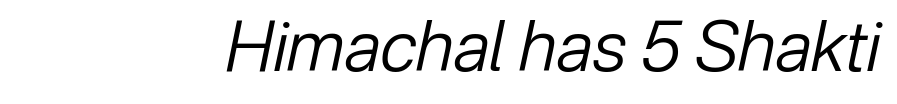
Here the designer chose a conventional face with non-uniform glyph widths. The tracking reads as untouched default to a designer's eye. Clear beneath every line of the passage. Weight: not bold — regular or lighter. Designer's note — italics engaged.
